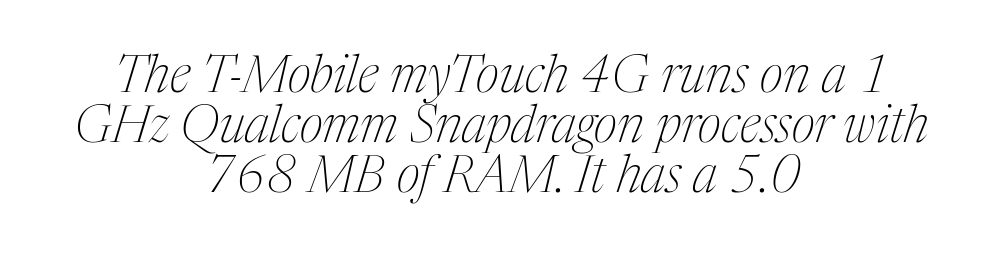
{"serif": "yes", "italic": "yes", "lean": "right", "slant_degrees": 17, "bold": "no", "weight": "thin", "width": "condensed", "stroke_contrast": "medium", "x_height": "medium", "monospaced": "no", "underline": "no", "align": "center", "line_spacing": "tight", "line_spacing_ratio": 0.98, "letter_spacing": "normal", "letter_spacing_em": 0.0, "glyph_px": 51}
